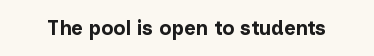
{"italic": "no", "bold": "yes", "underline": "no", "letter_spacing": "normal", "letter_spacing_em": 0.0, "glyph_px": 20}
